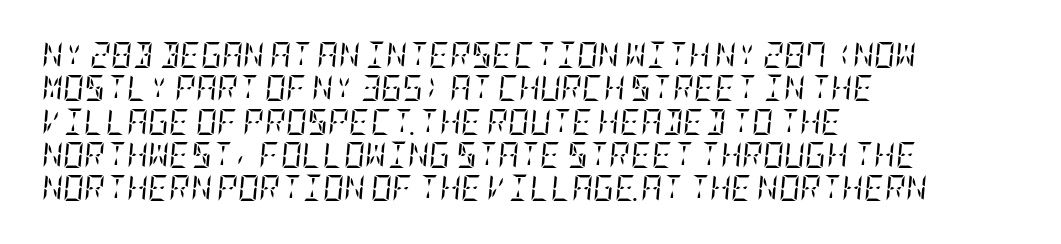
Q: Is the text bold? A: No.
Q: Is the text italic (slanted)? A: Yes, it leans right by about 5 degrees.
Q: Is the text underlined? A: No.
Q: How is the paragraph aligned? A: Left-aligned.
Q: Is the spacing between letters normal or unusually wide? A: Normal.
Q: Is the spacing between lines tight, normal or loose? A: Normal.
